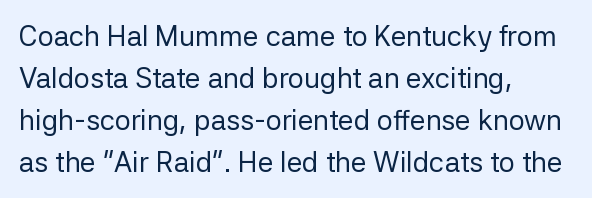
The image shows 28 px regular-weight sans-serif type, upright; set left-aligned, normal line spacing (1.5x), normal letter spacing, not underlined; low stroke contrast and a medium x-height.
